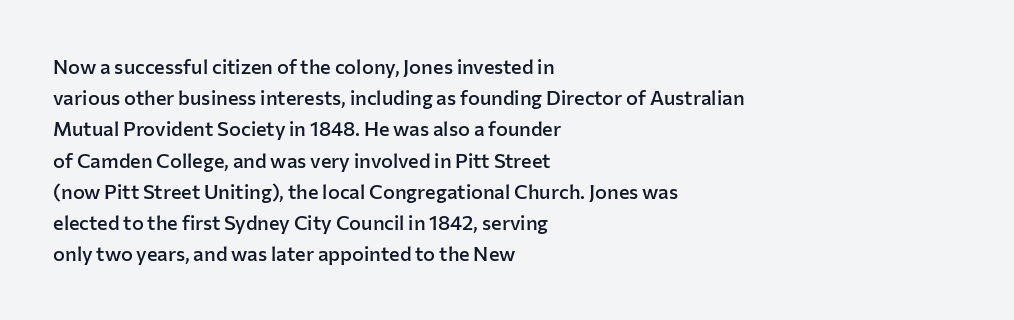
Q: Is the text bold? A: Semi-bold.
Q: Is the text italic (slanted)? A: No, it is upright.
Q: Is the text underlined? A: No.
Q: How is the paragraph aligned? A: Left-aligned.
Q: Is the spacing between letters normal or unusually wide? A: Normal.
Q: Is the spacing between lines tight, normal or loose? A: Normal.
